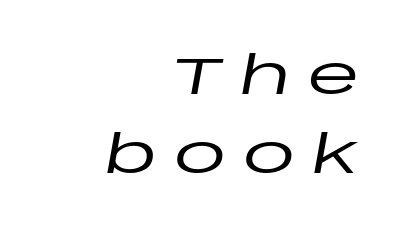
Vertical spacing — default. Just letters on the line, the space beneath them empty. The letters advance in unequal steps, a hallmark of proportional type. In terms of letterspacing, this is a distinctly airy, spread setting.
